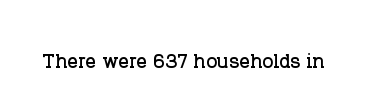
The image shows 26 px text type, upright; set normal letter spacing, not underlined.
